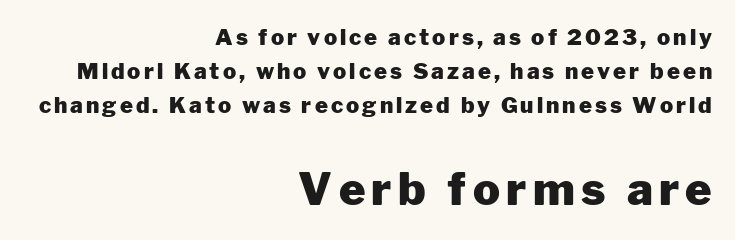
The image shows 45 px heavy sans-serif type, upright; set right-aligned, normal line spacing (1.54x), not underlined; the second (bottom) block is 2.05x larger; low stroke contrast and a medium x-height.
